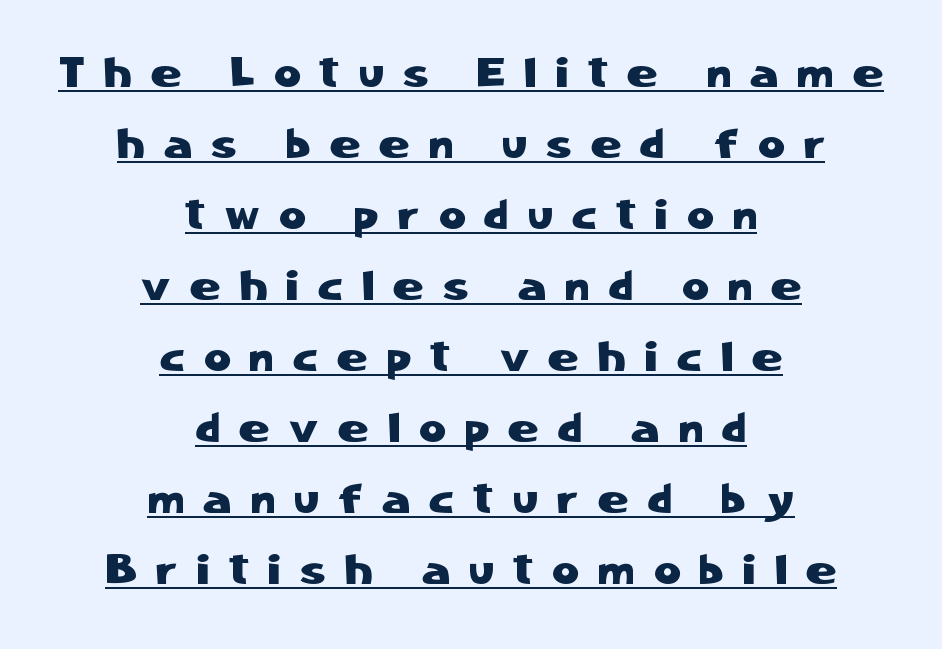
No italicization has been applied; the sample stays upright. Here the designer chose a conventional face with non-uniform glyph widths. The rendering uses the underline text-decoration. This rendering employs a face without finishing strokes, i.e., a sans-serif. Words appear elongated and porous because spacing is wide.
